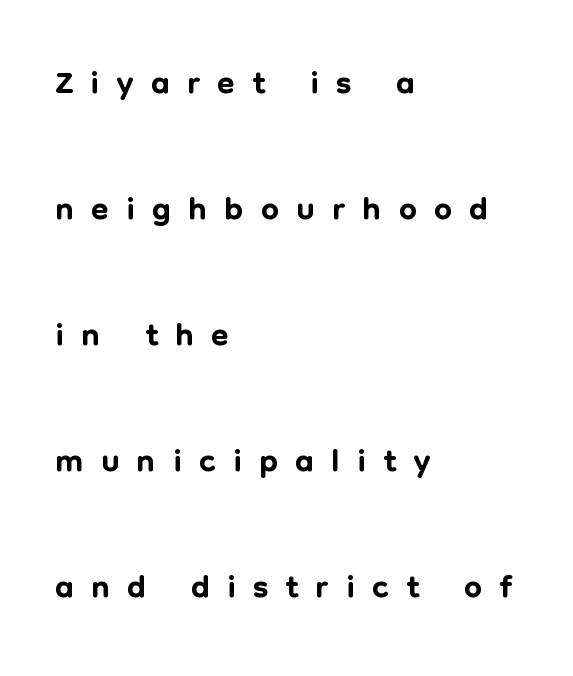
Q: Is the text italic (slanted)? A: No, it is upright.
Q: Is the typeface a serif or a sans-serif typeface? A: Sans-serif.
Q: Is the text underlined? A: No.
Q: How is the paragraph aligned? A: Left-aligned.
Q: Is the spacing between letters normal or unusually wide? A: Unusually wide.
Q: Is the spacing between lines tight, normal or loose? A: Loose.
Q: Width (condensed, normal, or wide)? A: Normal.
Q: Stroke contrast? A: Low.
Q: x-height? A: Medium.
Q: Monospaced? A: No.
